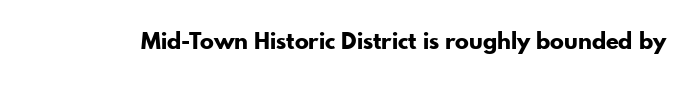
The image shows 23 px bold type, upright; set normal letter spacing, not underlined.
